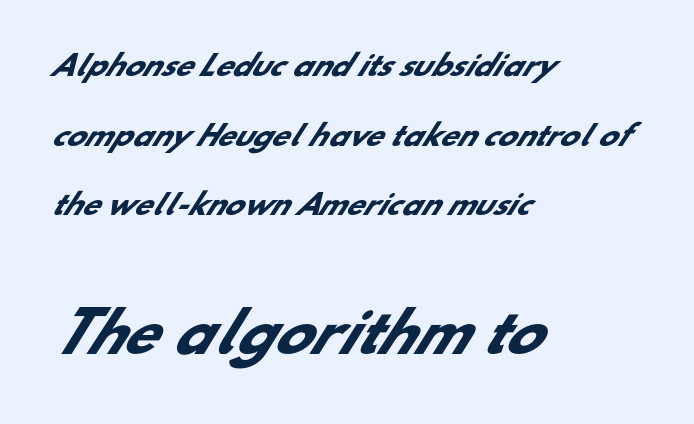
The image shows 55 px heavy sans-serif type; set left-aligned, loose line spacing (2.49x), normal letter spacing, not underlined; the second (bottom) block is 1.96x larger; low stroke contrast and a small x-height.
